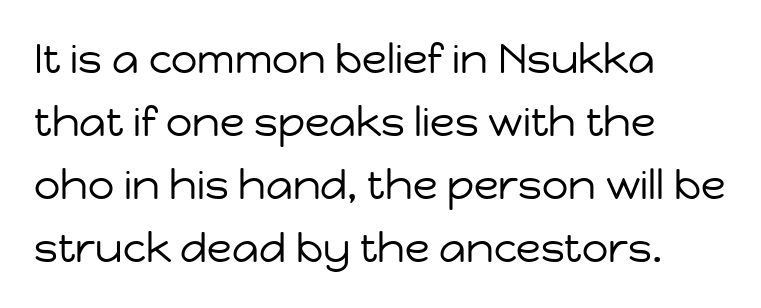
{"serif": "no", "italic": "no", "bold": "no", "weight": "regular", "width": "normal", "stroke_contrast": "low", "x_height": "medium", "monospaced": "no", "underline": "no", "align": "left", "line_spacing": "normal", "line_spacing_ratio": 1.54, "letter_spacing": "normal", "letter_spacing_em": 0.0, "glyph_px": 41}
